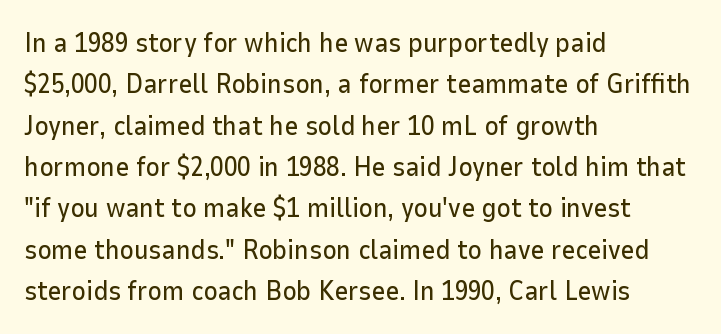
The image shows 27 px text type, upright; set left-aligned, normal line spacing (1.53x), normal letter spacing, not underlined.
